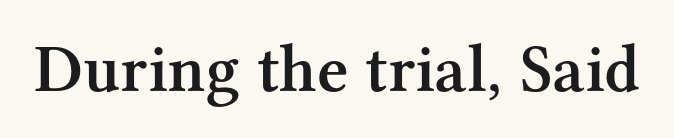
Q: Is the text bold? A: Semi-bold.
Q: Is the text italic (slanted)? A: No, it is upright.
Q: Is the typeface a serif or a sans-serif typeface? A: Serif.
Q: Is the text underlined? A: No.
Q: Is the spacing between letters normal or unusually wide? A: Normal.
Q: Width (condensed, normal, or wide)? A: Normal.
Q: Stroke contrast? A: Medium.
Q: x-height? A: Medium.
Q: Monospaced? A: No.
